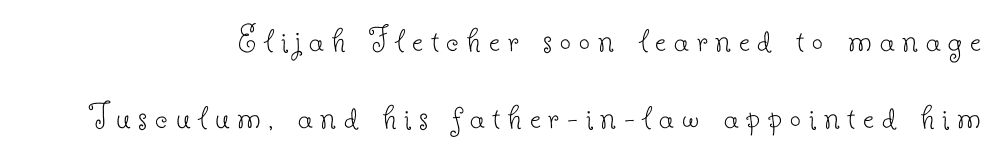
The image shows 39 px thin serif type, upright; set loose line spacing (1.98x), unusually wide letter spacing (+0.2 em), not underlined; low stroke contrast and a small x-height.
